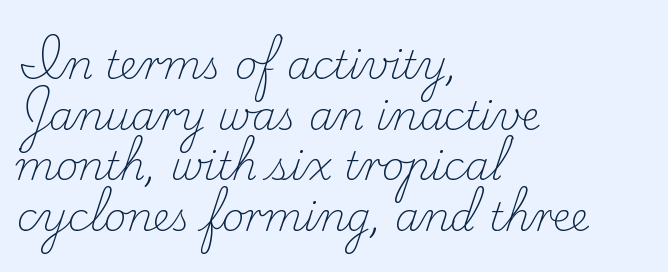
Notice how the passage keeps a crisp vertical edge on the left only. The rendering uses a moderate line-height, typical for paragraphs. Quick note: underline off.
